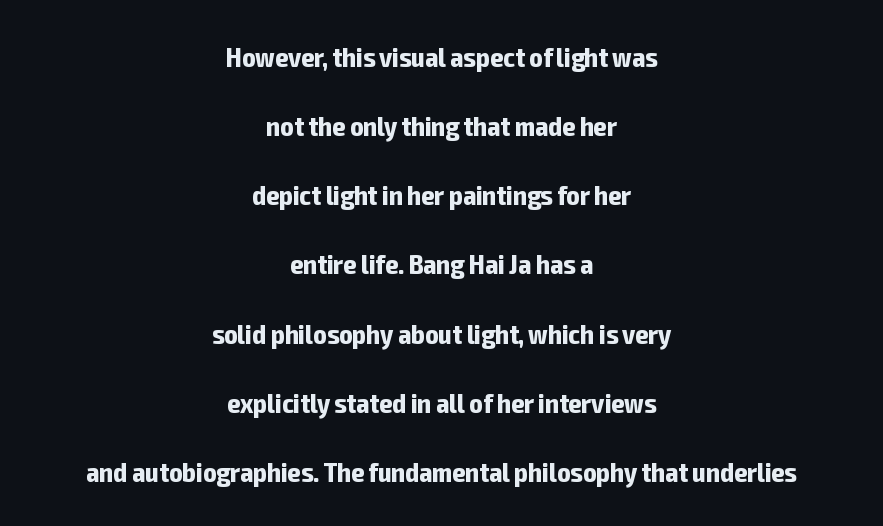
{"serif": "no", "italic": "no", "bold": "yes", "weight": "bold", "width": "condensed", "stroke_contrast": "low", "x_height": "medium", "monospaced": "no", "underline": "no", "align": "center", "line_spacing": "loose", "line_spacing_ratio": 2.47, "letter_spacing": "normal", "letter_spacing_em": 0.0, "glyph_px": 28}
